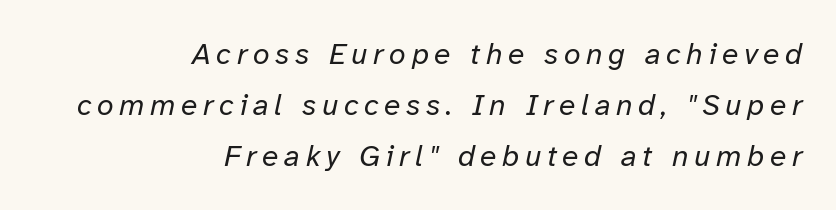
Is this a fixed-width face? No — the glyphs have proportional, varying widths. A flush-right, rag-left setting is used for this passage. The strokes carry an ordinary text weight at most. Clear beneath every line of the passage.
